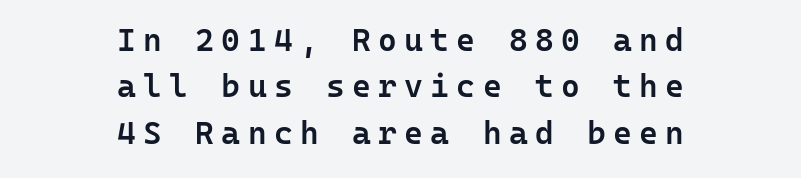
{"serif": "no", "italic": "no", "bold": "semi", "weight": "semibold", "width": "normal", "stroke_contrast": "low", "x_height": "medium", "monospaced": "yes", "underline": "no", "align": "center", "line_spacing": "normal", "line_spacing_ratio": 1.45, "letter_spacing": "wide", "letter_spacing_em": 0.23, "glyph_px": 32}
